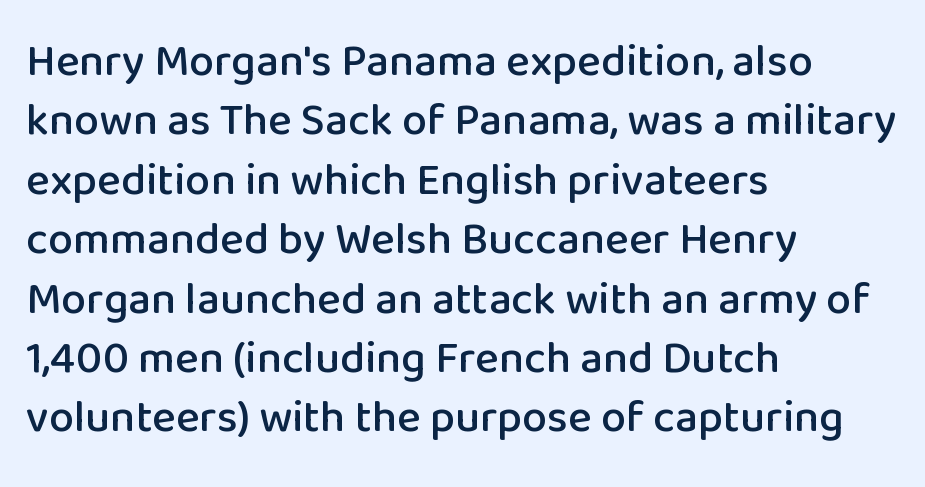
The font family rendered here belongs to the sans-serif group. The rows are spaced the way most documents space them. This sample has the flowing, uneven cadence of proportional lettering. Posture: straight, roman, zero tilt.
